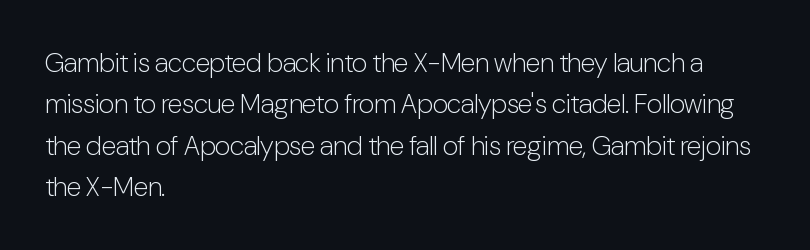
The image shows 27 px text type, upright; set left-aligned, normal line spacing (1.53x), normal letter spacing, not underlined.
